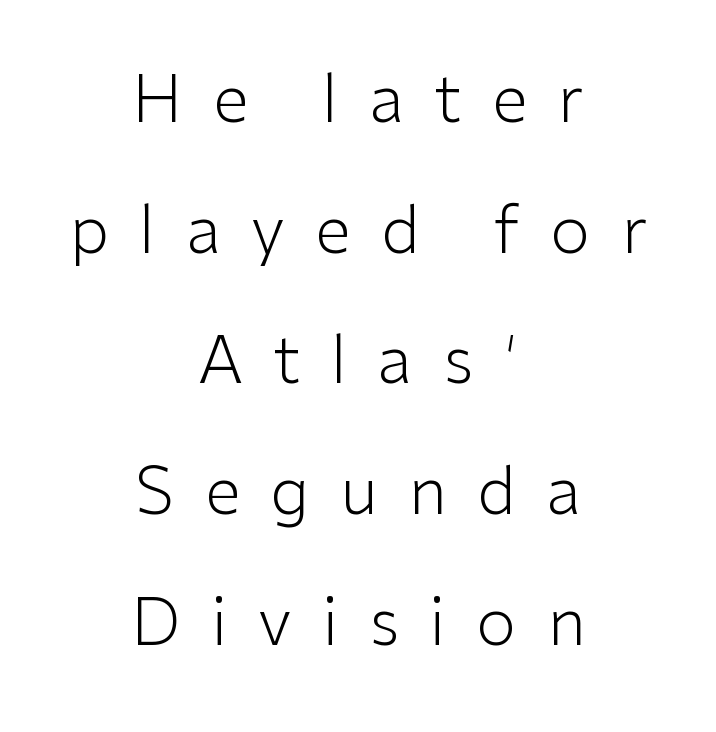
Q: Is the text bold? A: No.
Q: Is the text italic (slanted)? A: No, it is upright.
Q: Is the typeface a serif or a sans-serif typeface? A: Sans-serif.
Q: Is the text underlined? A: No.
Q: How is the paragraph aligned? A: Centered.
Q: Is the spacing between letters normal or unusually wide? A: Unusually wide.
Q: Is the spacing between lines tight, normal or loose? A: Loose.
Q: Width (condensed, normal, or wide)? A: Normal.
Q: Stroke contrast? A: Low.
Q: x-height? A: Medium.
Q: Monospaced? A: No.
